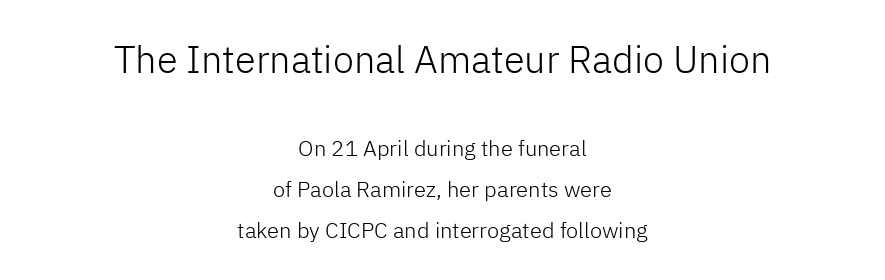
{"serif": "no", "italic": "no", "bold": "no", "weight": "light", "width": "normal", "stroke_contrast": "low", "x_height": "medium", "monospaced": "no", "underline": "no", "align": "center", "line_spacing_ratio": 1.86, "letter_spacing": "normal", "letter_spacing_em": 0.0, "larger_block": "first", "size_ratio": 1.73, "glyph_px": 38}
